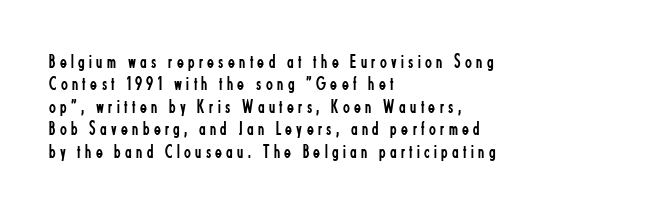
The image shows 20 px text type, upright; set left-aligned, tight line spacing (1.12x), unusually wide letter spacing (+0.22 em), not underlined.
